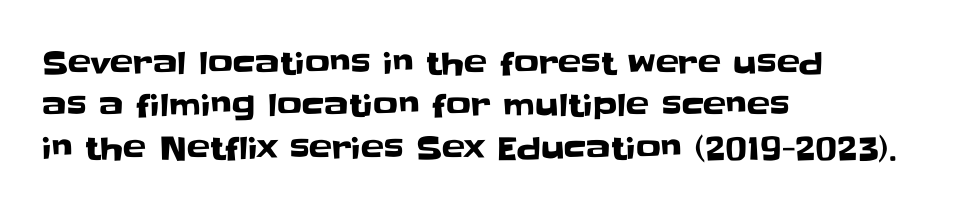
{"serif": "no", "italic": "no", "width": "normal", "stroke_contrast": "low", "x_height": "large", "monospaced": "no", "underline": "no", "align": "left", "line_spacing": "normal", "line_spacing_ratio": 1.37, "letter_spacing": "normal", "letter_spacing_em": 0.0, "glyph_px": 31}
